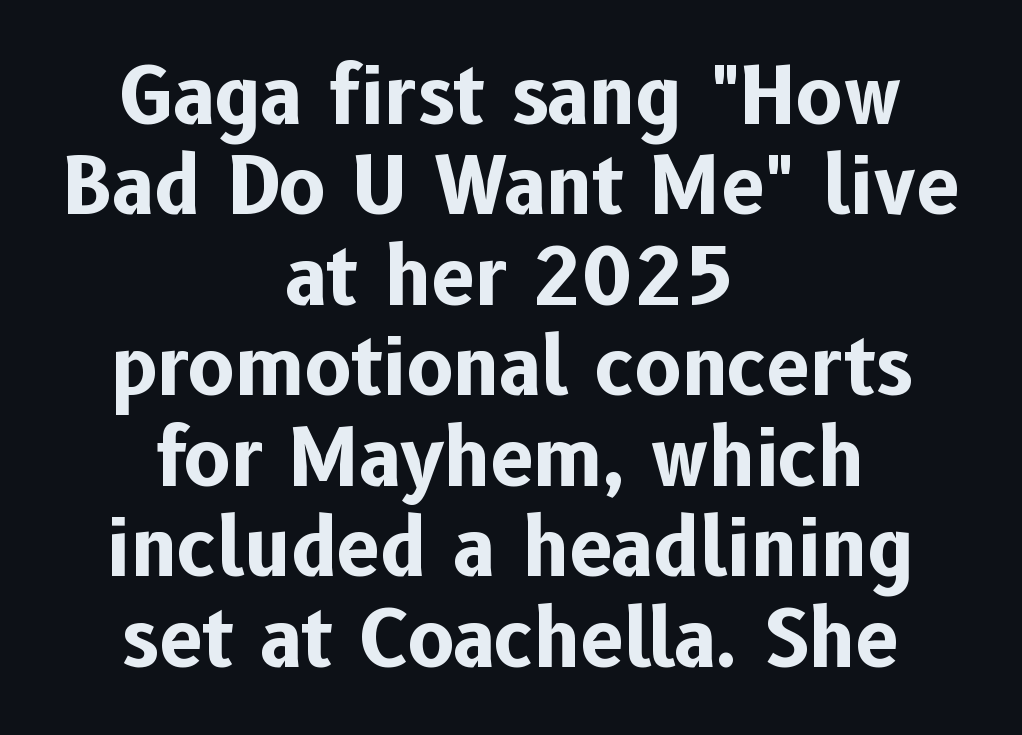
{"serif": "no", "italic": "no", "bold": "yes", "weight": "bold", "width": "normal", "stroke_contrast": "low", "x_height": "medium", "monospaced": "no", "underline": "no", "align": "center", "line_spacing_ratio": 1.16, "letter_spacing": "normal", "letter_spacing_em": 0.0, "glyph_px": 78}
